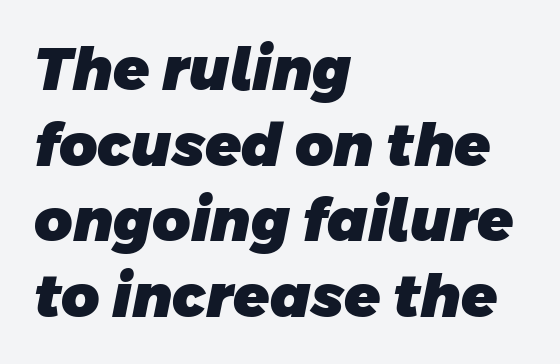
{"serif": "no", "bold": "yes", "weight": "heavy", "width": "normal", "stroke_contrast": "low", "x_height": "large", "monospaced": "no", "underline": "no", "align": "left", "line_spacing": "normal", "line_spacing_ratio": 1.28, "letter_spacing": "normal", "letter_spacing_em": 0.0, "glyph_px": 59}
